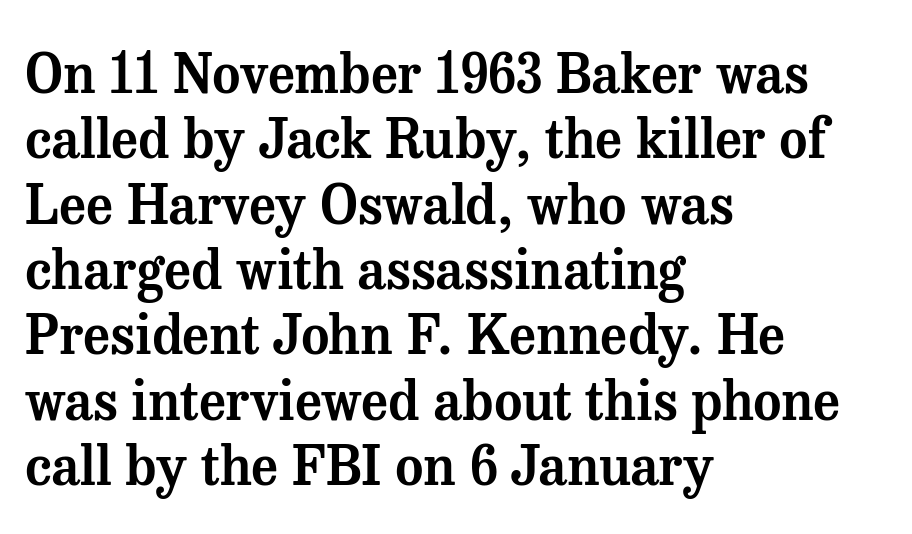
The image shows 54 px serif type, upright; set left-aligned, line spacing 1.21x, normal letter spacing, not underlined; medium stroke contrast and a medium x-height.
